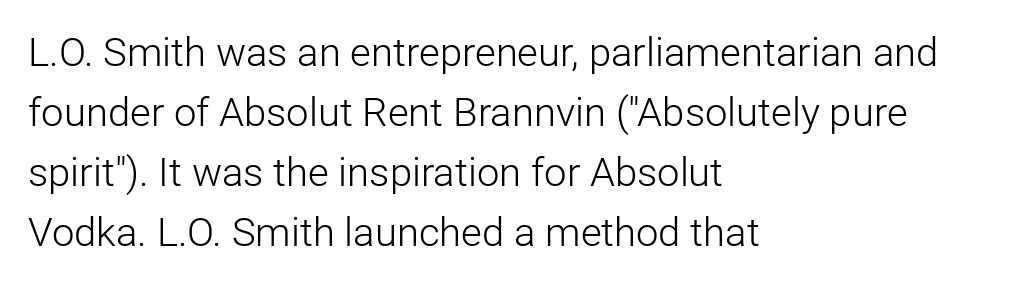
The image shows 40 px light sans-serif type, upright; set left-aligned, normal line spacing (1.5x), normal letter spacing, not underlined; low stroke contrast and a medium x-height.
